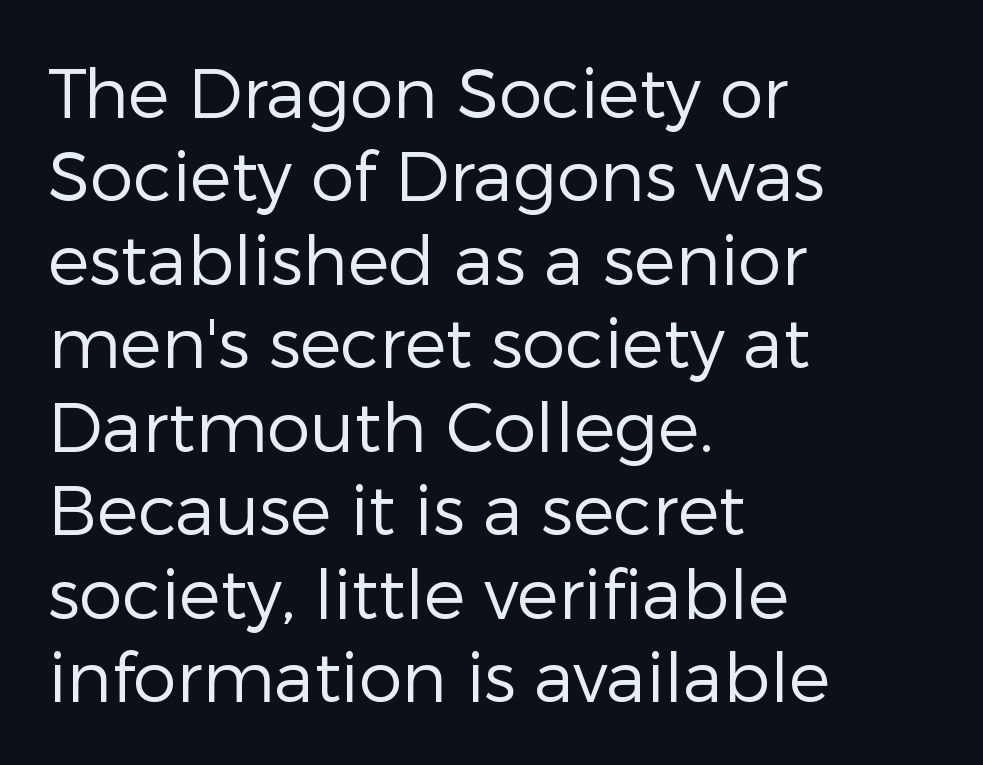
Q: Is the text bold? A: No.
Q: Is the text italic (slanted)? A: No, it is upright.
Q: Is the typeface a serif or a sans-serif typeface? A: Sans-serif.
Q: Is the text underlined? A: No.
Q: How is the paragraph aligned? A: Left-aligned.
Q: Is the spacing between letters normal or unusually wide? A: Normal.
Q: Width (condensed, normal, or wide)? A: Normal.
Q: Stroke contrast? A: Low.
Q: x-height? A: Medium.
Q: Monospaced? A: No.
